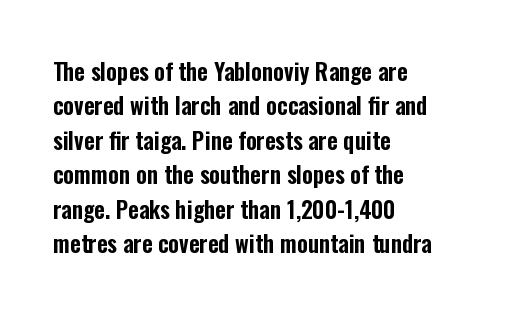
{"italic": "no", "underline": "no", "align": "left", "line_spacing": "normal", "line_spacing_ratio": 1.5, "letter_spacing": "normal", "letter_spacing_em": 0.0, "glyph_px": 23}
